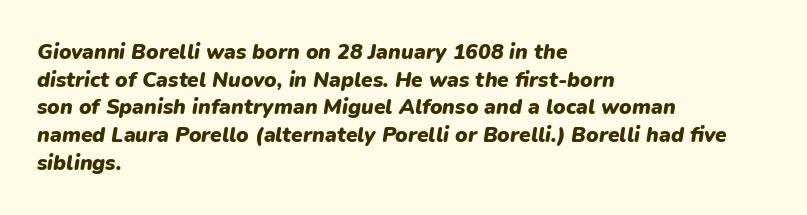
The image shows 21 px bold type, italic (leaning right); set left-aligned, normal line spacing (1.32x), normal letter spacing, not underlined.
